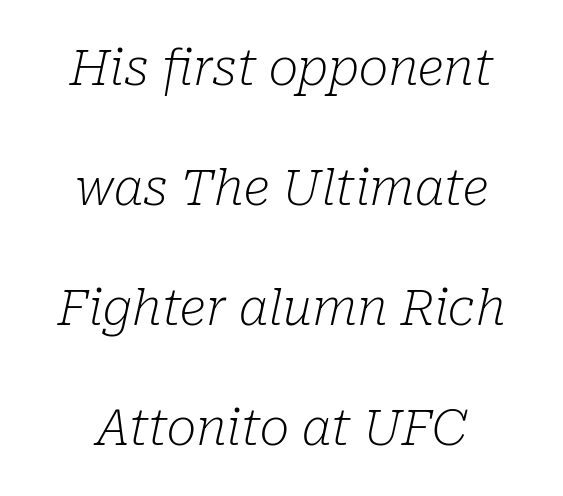
Unmarked baselines from the first word to the last. Classification — serif. No heavy texture on the line: the type isn't bold. Notice how the stems are inclined rather than vertical — that's the hallmark of italics. You could fit nearly another row in the gap between these rows.
